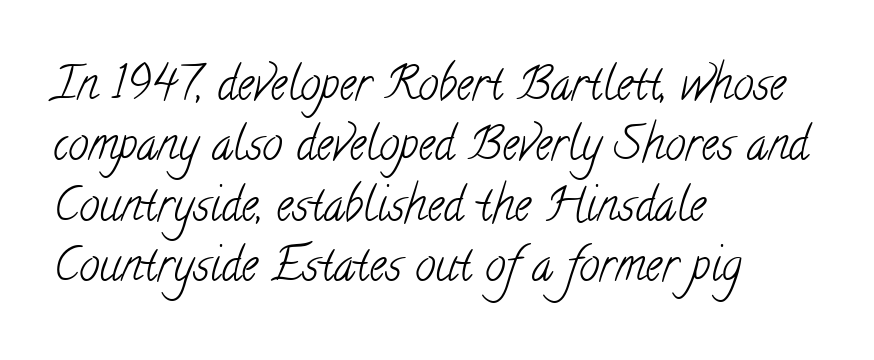
The image shows 46 px light, condensed serif type; set left-aligned, normal line spacing (1.31x), normal letter spacing, not underlined; low stroke contrast and a small x-height.
